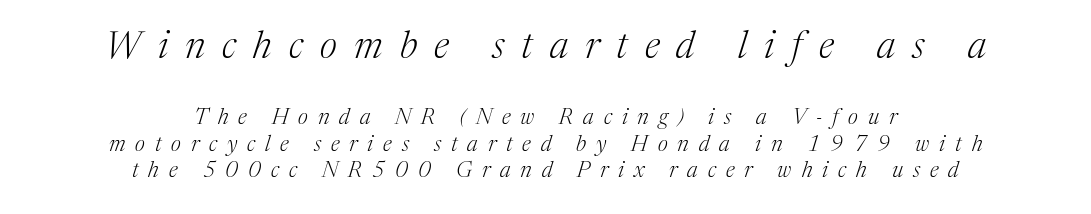
The image shows 38 px light serif type, italic (leaning right); set centered, line spacing 1.22x, unusually wide letter spacing (+0.45 em), not underlined; the first (top) block is 1.73x larger; medium stroke contrast and a medium x-height.
